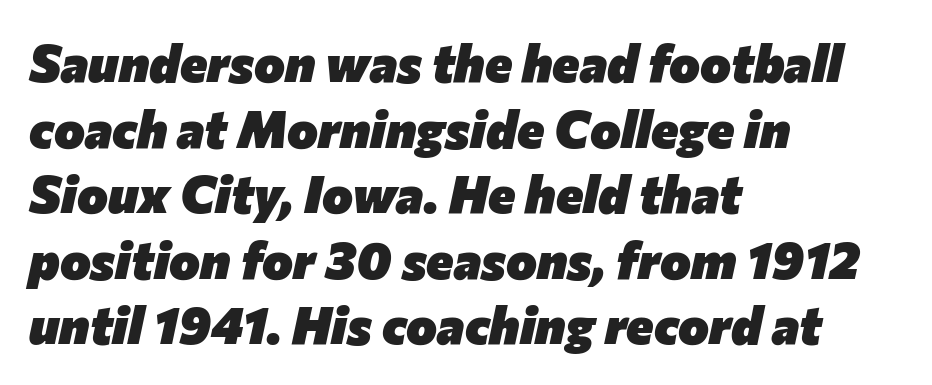
Q: Is the text bold? A: Yes.
Q: Is the text italic (slanted)? A: Yes, it leans right by about 12 degrees.
Q: Is the text underlined? A: No.
Q: How is the paragraph aligned? A: Left-aligned.
Q: Is the spacing between letters normal or unusually wide? A: Normal.
Q: Is the spacing between lines tight, normal or loose? A: Normal.
Q: Width (condensed, normal, or wide)? A: Normal.
Q: Stroke contrast? A: Low.
Q: x-height? A: Medium.
Q: Monospaced? A: No.
